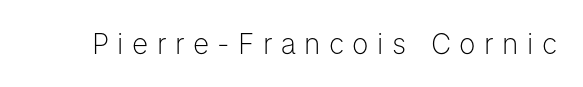
{"serif": "no", "italic": "no", "bold": "no", "weight": "light", "width": "normal", "stroke_contrast": "low", "x_height": "medium", "monospaced": "no", "underline": "no", "letter_spacing": "wide", "letter_spacing_em": 0.3, "glyph_px": 28}
